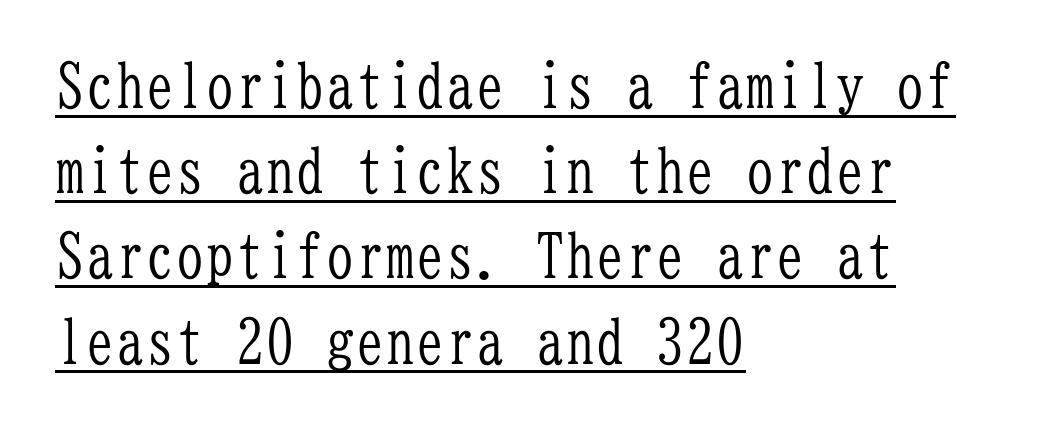
{"serif": "yes", "italic": "no", "bold": "no", "weight": "light", "width": "condensed", "stroke_contrast": "low", "x_height": "medium", "monospaced": "yes", "underline": "yes", "align": "left", "line_spacing": "normal", "line_spacing_ratio": 1.42, "letter_spacing": "normal", "letter_spacing_em": 0.0, "glyph_px": 60}
